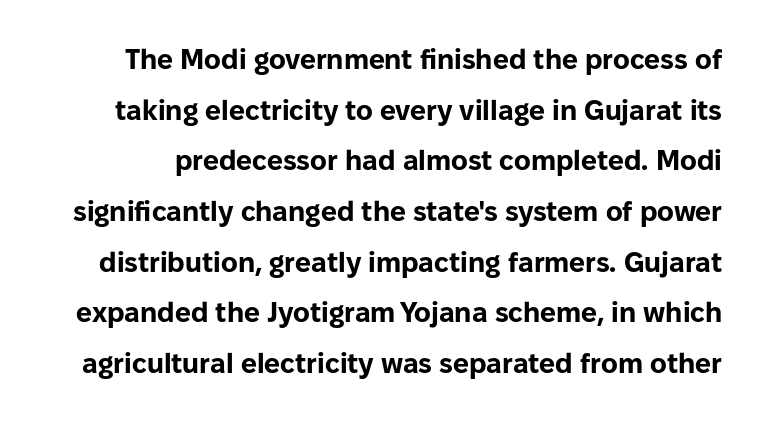
The image shows 28 px bold sans-serif type, upright; set line spacing 1.81x, normal letter spacing, not underlined; low stroke contrast and a medium x-height.
